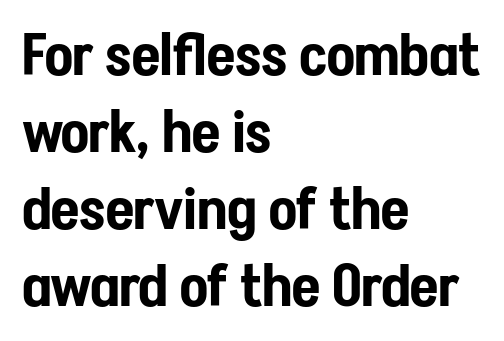
Letterform terminals end flat and unadorned throughout the passage. The lettering stays uniformly vertical, giving the passage a roman look. This sample is left-justified, so line endings fall wherever the words run out. Notice how descenders clear the ascenders below comfortably — that's standard leading. The string is rendered with underlining switched off.
